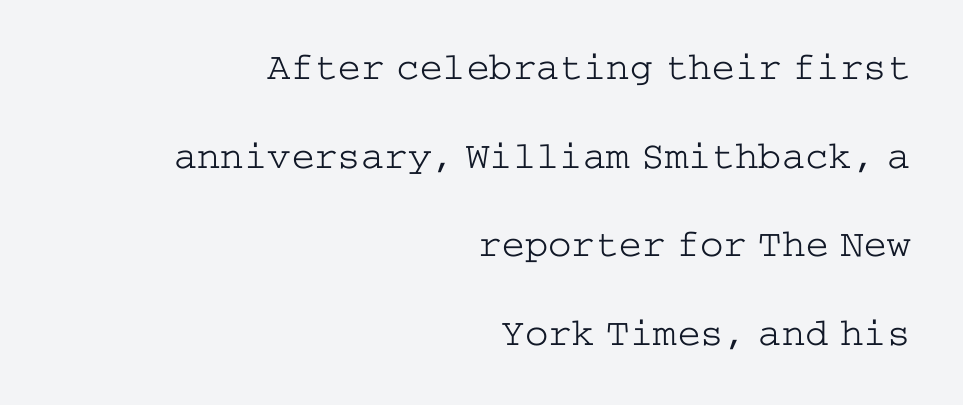
The image shows 39 px light, wide serif type, upright; set right-aligned, loose line spacing (2.27x), normal letter spacing, not underlined; low stroke contrast and a medium x-height.
